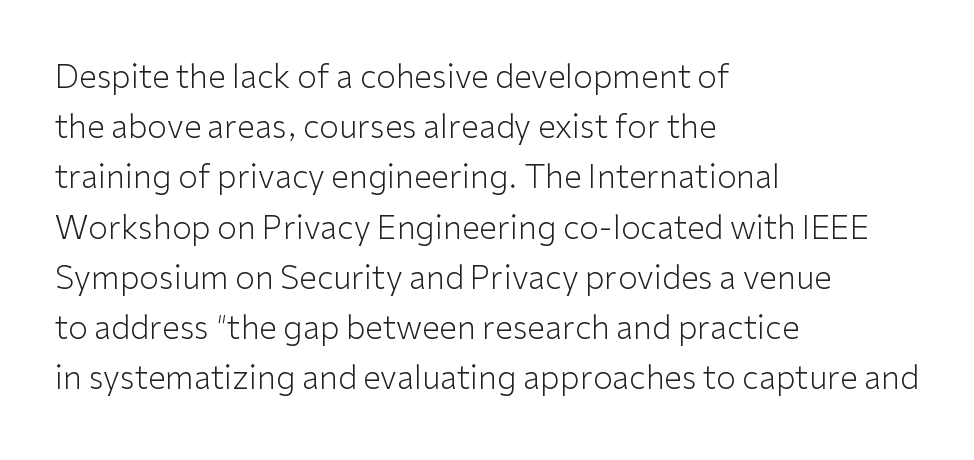
The image shows 32 px light sans-serif type, upright; set left-aligned, normal line spacing (1.57x), normal letter spacing, not underlined; low stroke contrast and a medium x-height.
